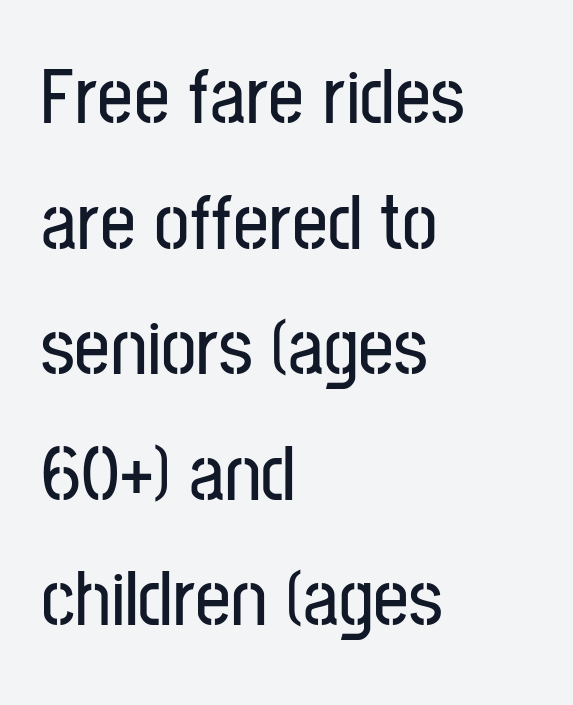
The image shows 79 px condensed sans-serif type, upright; set left-aligned, normal line spacing (1.59x), normal letter spacing, not underlined; low stroke contrast and a medium x-height.
